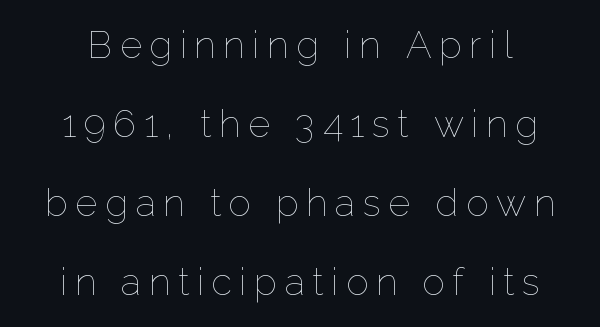
A bare baseline throughout the passage. How are the letters spaced? Widely, with obvious added tracking. These lines are rendered in a variable-pitch font. Characters remain perfectly vertical along every line. This block would shrink considerably if given ordinary leading; it's expanded now.
